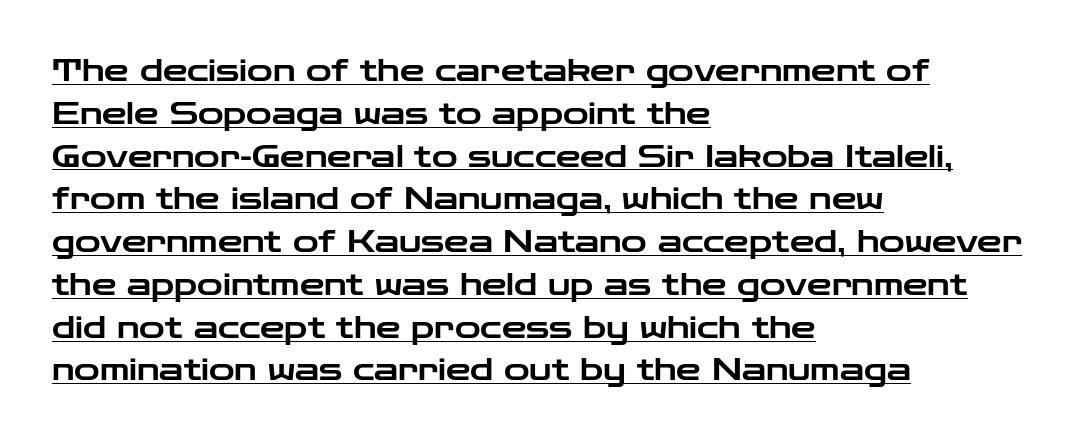
The image shows 31 px wide sans-serif type, upright; set left-aligned, normal line spacing (1.38x), normal letter spacing, underlined; low stroke contrast and a medium x-height.
